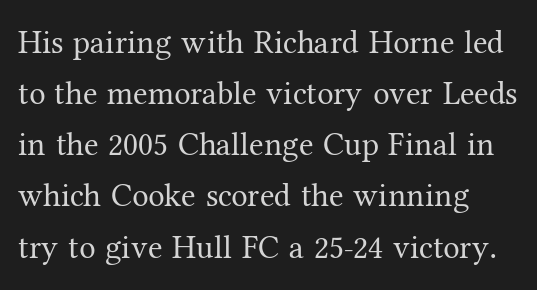
The image shows 33 px regular-weight serif type, upright; set normal line spacing (1.55x), normal letter spacing, not underlined; medium stroke contrast and a medium x-height.
